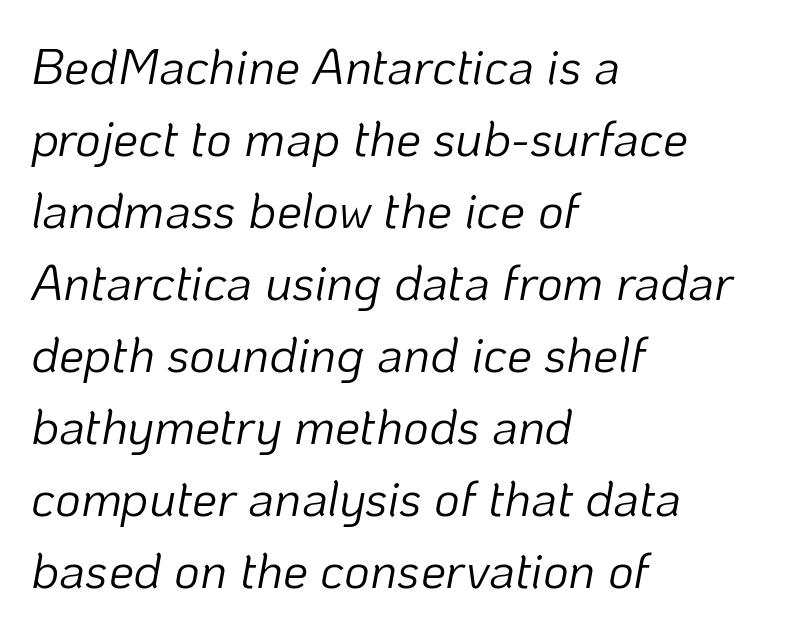
The image shows 50 px light type, italic (leaning right); set left-aligned, normal line spacing (1.44x), normal letter spacing, not underlined; low stroke contrast and a medium x-height.
